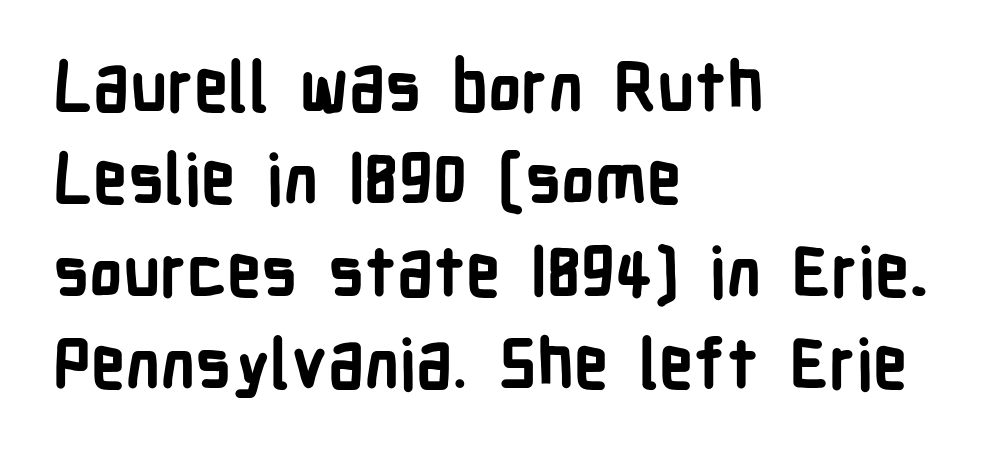
Q: Is the text bold? A: Yes.
Q: Is the text italic (slanted)? A: No, it is upright.
Q: Is the typeface a serif or a sans-serif typeface? A: Sans-serif.
Q: Is the text underlined? A: No.
Q: How is the paragraph aligned? A: Left-aligned.
Q: Is the spacing between letters normal or unusually wide? A: Normal.
Q: Is the spacing between lines tight, normal or loose? A: Normal.
Q: Width (condensed, normal, or wide)? A: Condensed.
Q: Stroke contrast? A: Low.
Q: x-height? A: Medium.
Q: Monospaced? A: No.
